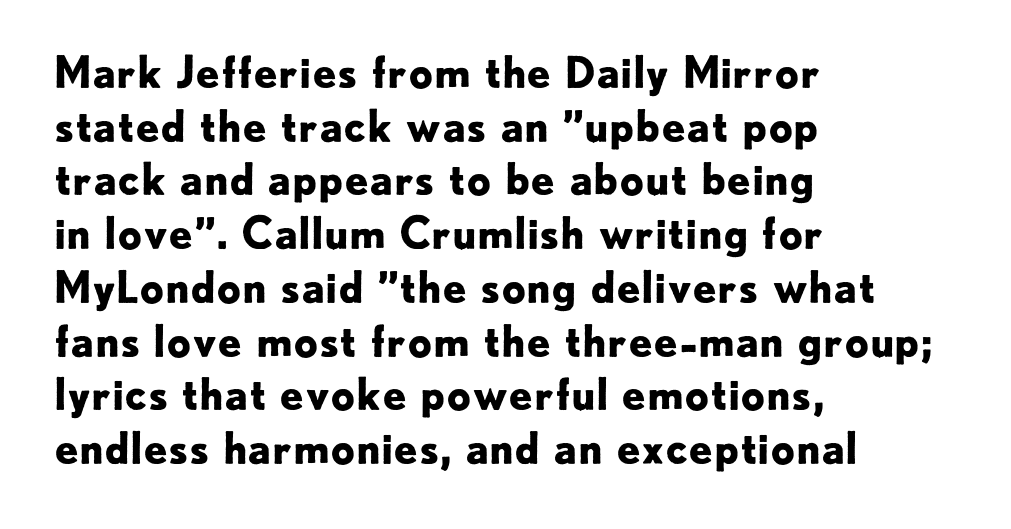
{"serif": "no", "italic": "no", "bold": "yes", "weight": "bold", "width": "normal", "stroke_contrast": "low", "x_height": "small", "monospaced": "no", "underline": "no", "align": "left", "line_spacing": "normal", "line_spacing_ratio": 1.25, "letter_spacing": "normal", "letter_spacing_em": 0.0, "glyph_px": 43}
